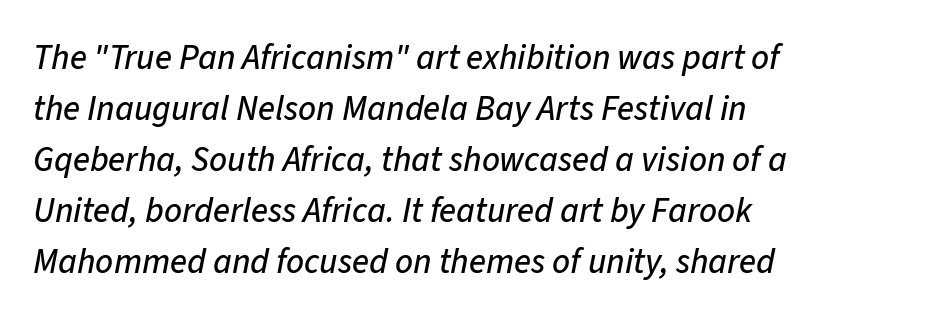
The image shows 35 px text type, italic (leaning right); set left-aligned, normal line spacing (1.46x), normal letter spacing, not underlined; low stroke contrast and a medium x-height.
